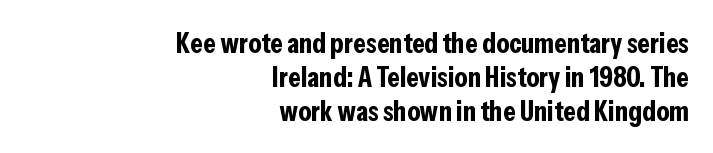
{"serif": "no", "italic": "no", "bold": "yes", "weight": "bold", "width": "condensed", "stroke_contrast": "low", "x_height": "medium", "monospaced": "no", "underline": "no", "align": "right", "line_spacing_ratio": 1.17, "letter_spacing": "normal", "letter_spacing_em": 0.0, "glyph_px": 29}
